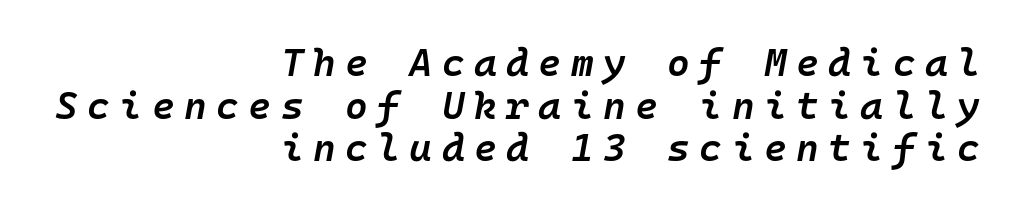
The image shows 39 px semibold type, italic (leaning right), monospaced; set right-aligned, tight line spacing (1.09x), unusually wide letter spacing (+0.24 em), not underlined; low stroke contrast and a medium x-height.
